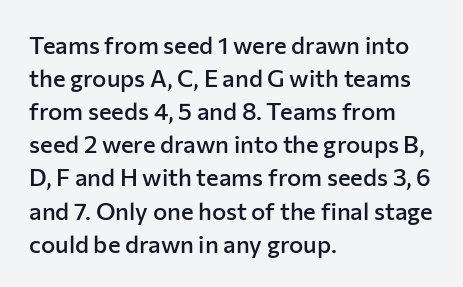
{"italic": "no", "bold": "semi", "underline": "no", "align": "left", "line_spacing": "normal", "line_spacing_ratio": 1.38, "letter_spacing": "normal", "letter_spacing_em": 0.0, "glyph_px": 24}
